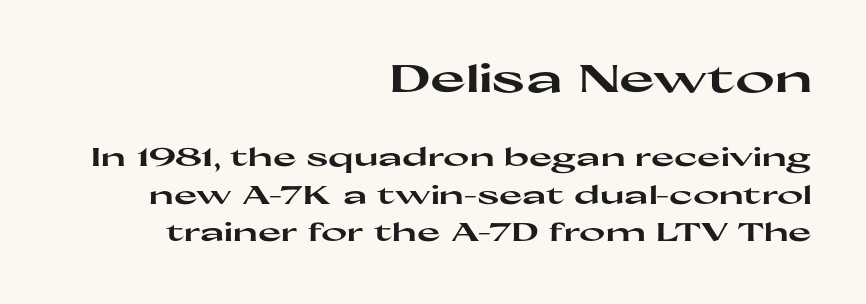
Q: Is the text bold? A: Yes.
Q: Is the text italic (slanted)? A: No, it is upright.
Q: Is the typeface a serif or a sans-serif typeface? A: Sans-serif.
Q: Is the text underlined? A: No.
Q: How is the paragraph aligned? A: Right-aligned.
Q: Is the spacing between letters normal or unusually wide? A: Normal.
Q: Is the spacing between lines tight, normal or loose? A: Normal.
Q: Which block of text is set in a larger size, the first (top) or the second (bottom)? A: The first (top) one.
Q: Width (condensed, normal, or wide)? A: Wide.
Q: Stroke contrast? A: High.
Q: x-height? A: Medium.
Q: Monospaced? A: No.
